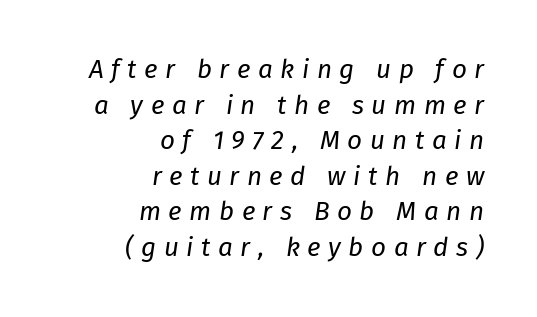
{"italic": "yes", "lean": "right", "slant_degrees": 8, "bold": "no", "underline": "no", "align": "right", "line_spacing": "normal", "line_spacing_ratio": 1.37, "letter_spacing": "wide", "letter_spacing_em": 0.29, "glyph_px": 26}
